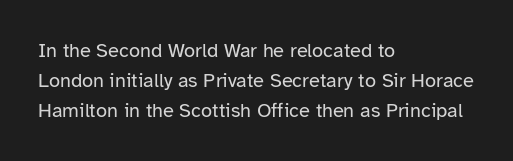
{"italic": "no", "bold": "no", "underline": "no", "align": "left", "line_spacing": "normal", "line_spacing_ratio": 1.49, "letter_spacing": "normal", "letter_spacing_em": 0.0, "glyph_px": 20}
